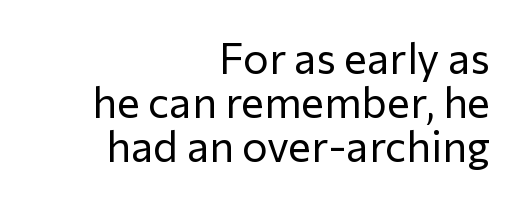
The image shows 43 px regular-weight sans-serif type, upright; set right-aligned, tight line spacing (1.02x), normal letter spacing, not underlined; low stroke contrast and a medium x-height.
